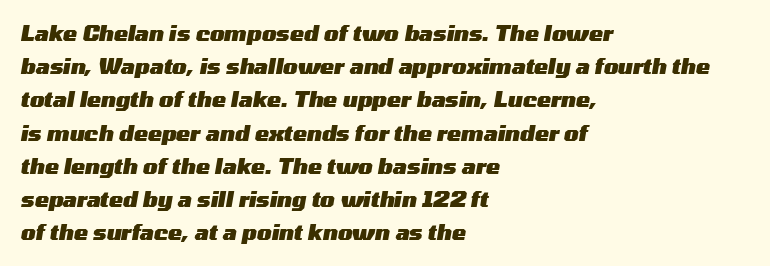
{"italic": "yes", "lean": "right", "slant_degrees": 10, "bold": "yes", "underline": "no", "align": "left", "line_spacing": "normal", "line_spacing_ratio": 1.58, "letter_spacing": "normal", "letter_spacing_em": 0.0, "glyph_px": 21}
